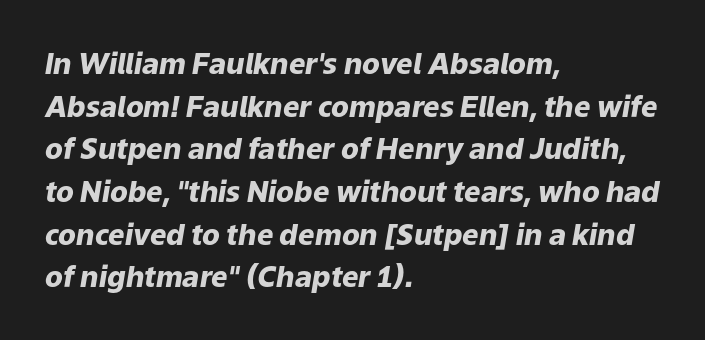
The image shows 29 px heavy type, italic (leaning right); set left-aligned, normal line spacing (1.47x), normal letter spacing, not underlined; low stroke contrast and a medium x-height.
